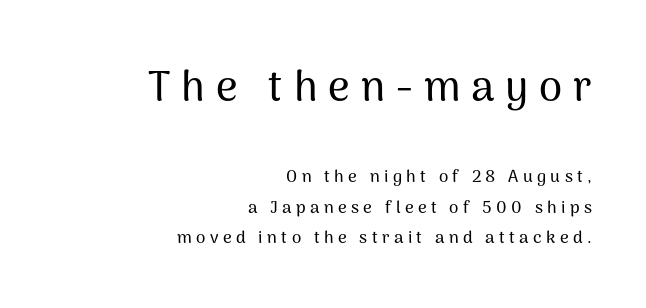
The image shows 42 px sans-serif type, upright; set right-aligned, line spacing 1.8x, unusually wide letter spacing (+0.26 em), not underlined; the first (top) block is 2.47x larger; medium stroke contrast and a medium x-height.
